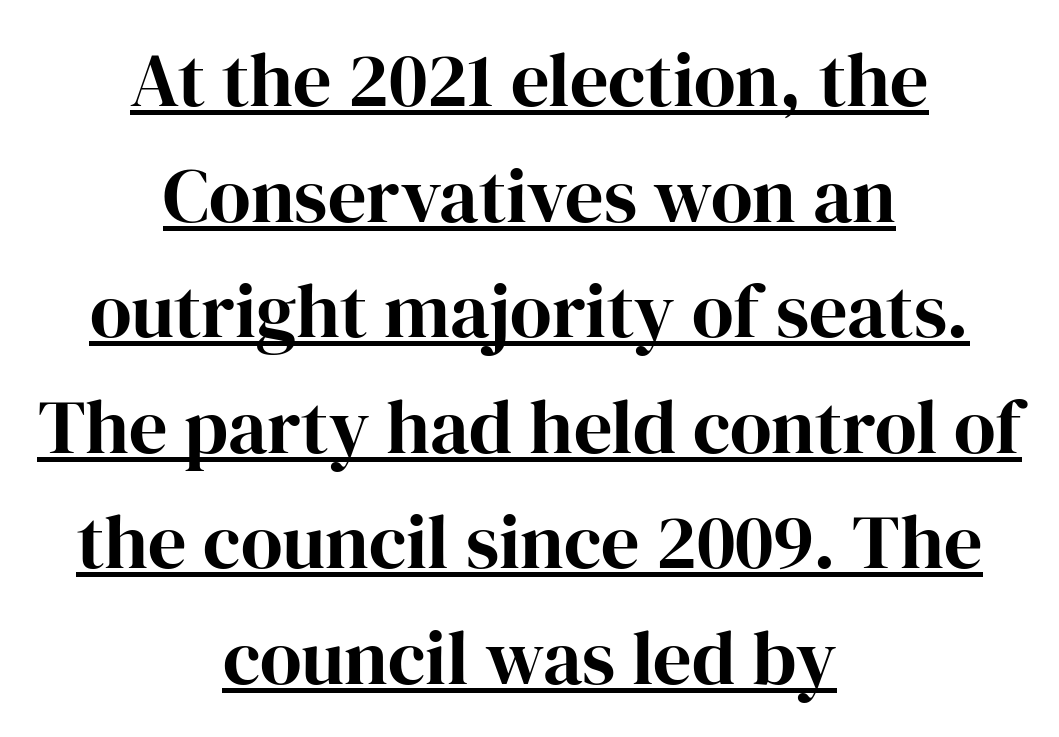
Vertical strokes here are truly vertical. The font family rendered here belongs to the serif group. The designer left line spacing at the default. In CSS terms this would be text-align: center. Nothing unusual about the tracking: characters are spaced as the font intends.
